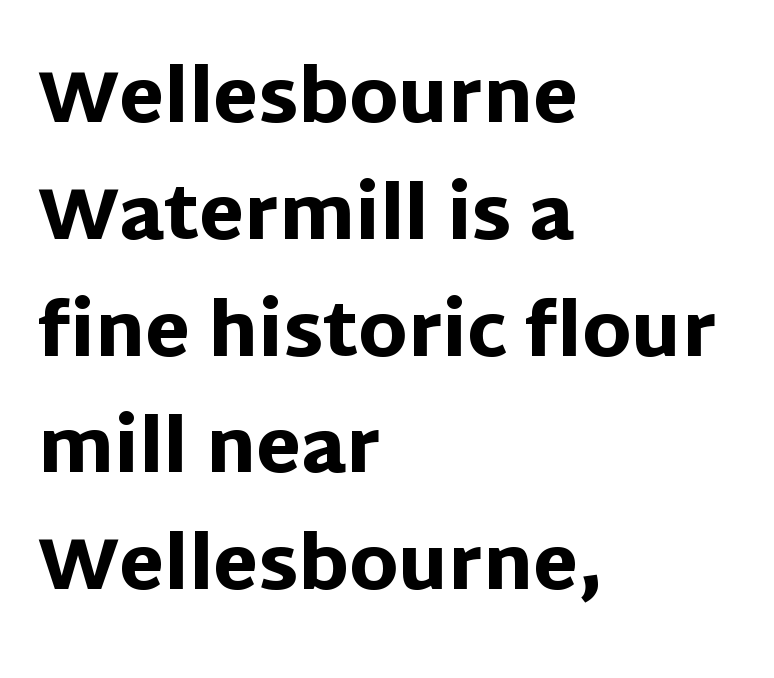
Q: Is the text bold? A: Yes.
Q: Is the text italic (slanted)? A: No, it is upright.
Q: Is the typeface a serif or a sans-serif typeface? A: Sans-serif.
Q: Is the text underlined? A: No.
Q: How is the paragraph aligned? A: Left-aligned.
Q: Is the spacing between letters normal or unusually wide? A: Normal.
Q: Is the spacing between lines tight, normal or loose? A: Normal.
Q: Width (condensed, normal, or wide)? A: Normal.
Q: Stroke contrast? A: Low.
Q: x-height? A: Large.
Q: Monospaced? A: No.
